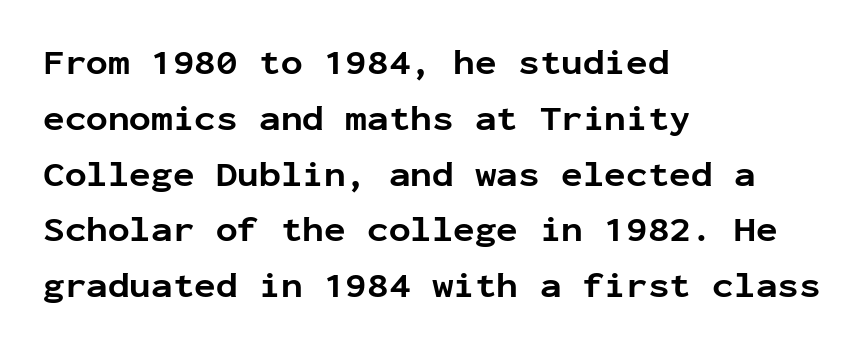
A typesetter would call this leading conventional body-copy spacing. The passage is arranged the way most books set body copy — flush left. A typesetter would mark this as roman, not italic. Descenders hang freely into open space. Serifs: no, the terminals of the letterforms are clean. Chunky letters — that's bold for sure.
